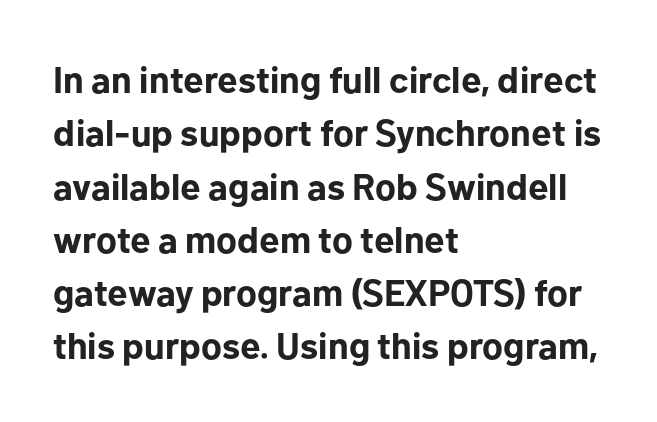
The face used here has the dense, thick strokes of a bold. Check under the words: just untouched page. Caption: multi-line text, flush left, ragged right. The face used here is rendered with its standard letterfit. Spacing verdict: proportional, widths tailored to each character.
